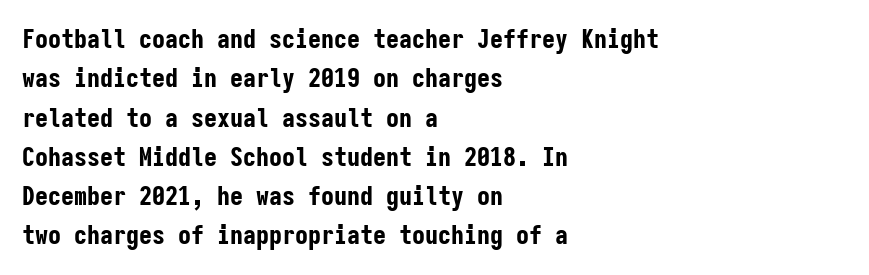
Q: Is the text bold? A: Yes.
Q: Is the text italic (slanted)? A: No, it is upright.
Q: Is the text underlined? A: No.
Q: How is the paragraph aligned? A: Left-aligned.
Q: Is the spacing between letters normal or unusually wide? A: Normal.
Q: Is the spacing between lines tight, normal or loose? A: Normal.
